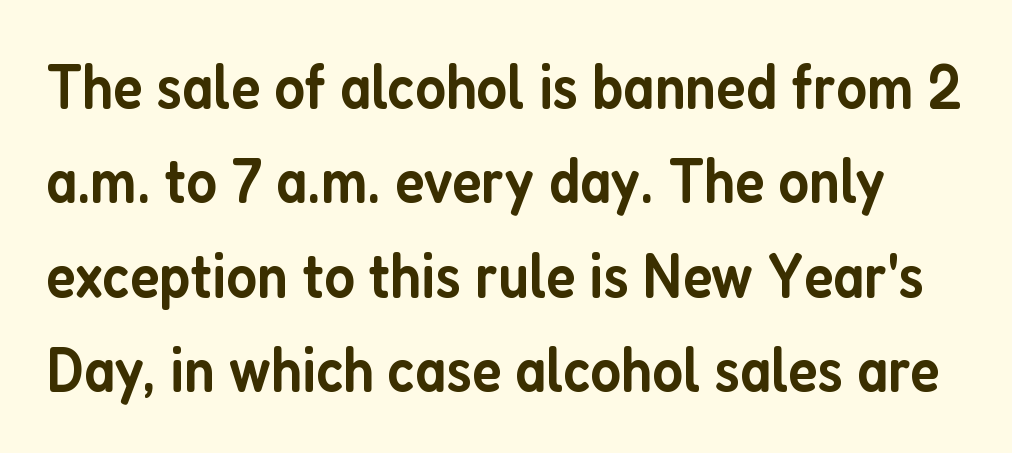
Q: Is the text bold? A: Semi-bold.
Q: Is the text italic (slanted)? A: No, it is upright.
Q: Is the typeface a serif or a sans-serif typeface? A: Sans-serif.
Q: Is the text underlined? A: No.
Q: Is the spacing between letters normal or unusually wide? A: Normal.
Q: Is the spacing between lines tight, normal or loose? A: Normal.
Q: Width (condensed, normal, or wide)? A: Condensed.
Q: Stroke contrast? A: Low.
Q: x-height? A: Medium.
Q: Monospaced? A: No.
